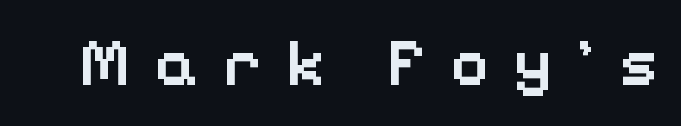
{"serif": "no", "italic": "no", "bold": "semi", "weight": "semibold", "width": "normal", "stroke_contrast": "low", "x_height": "medium", "monospaced": "no", "underline": "no", "letter_spacing": "wide", "letter_spacing_em": 0.36, "glyph_px": 66}
